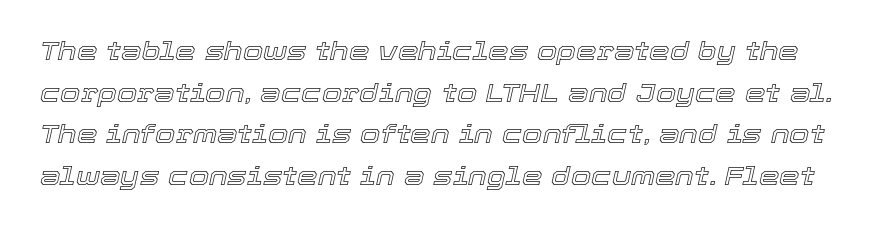
Compared with typical paragraphs, the rows here are spaced about the same. The font's italic variant was chosen for this text. The gap between lines stays unmarked. Each word holds together tightly as a unit, with standard inter-letter gaps.
